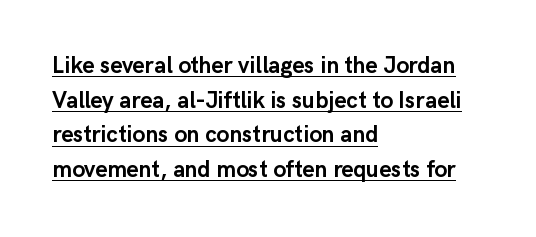
Horizontal bands of white between lines are of average thickness. The axis of the letterforms is exactly vertical. The horizontal fit of the characters is conventional and even. Layout note: lines flush left. Glance below the letters and you will spot a drawn line.
